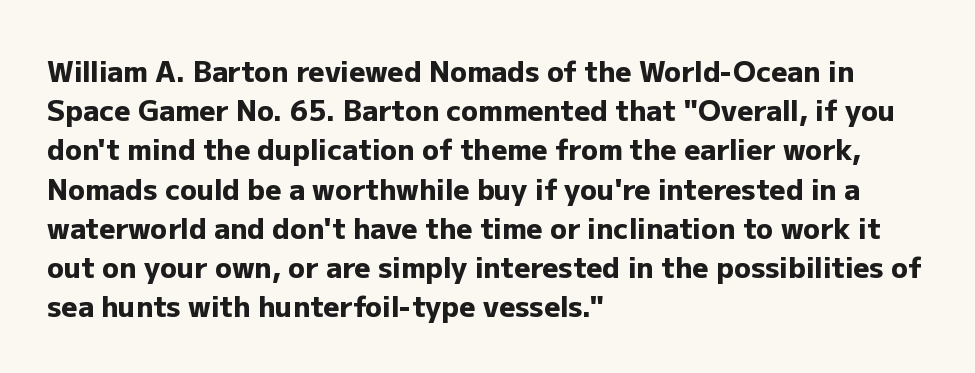
{"serif": "no", "italic": "no", "bold": "yes", "weight": "heavy", "width": "normal", "stroke_contrast": "low", "x_height": "medium", "monospaced": "no", "underline": "no", "align": "left", "line_spacing": "normal", "line_spacing_ratio": 1.4, "letter_spacing": "normal", "letter_spacing_em": 0.0, "glyph_px": 28}
